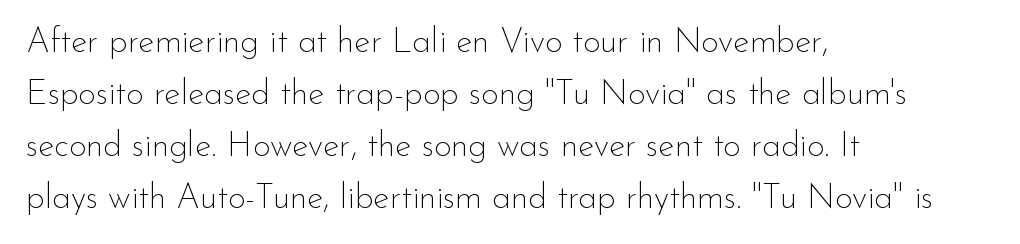
The image shows 34 px thin sans-serif type, upright; set left-aligned, normal line spacing (1.53x), normal letter spacing, not underlined; low stroke contrast and a small x-height.
